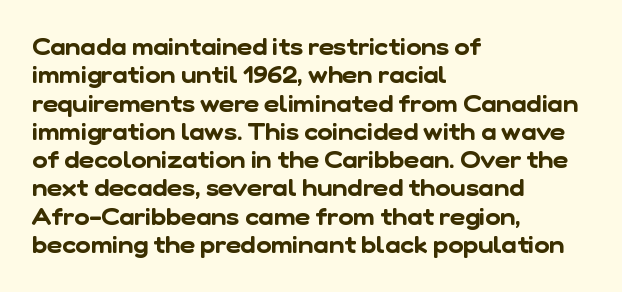
The image shows 23 px text type; set left-aligned, line spacing 1.23x, normal letter spacing, not underlined.
